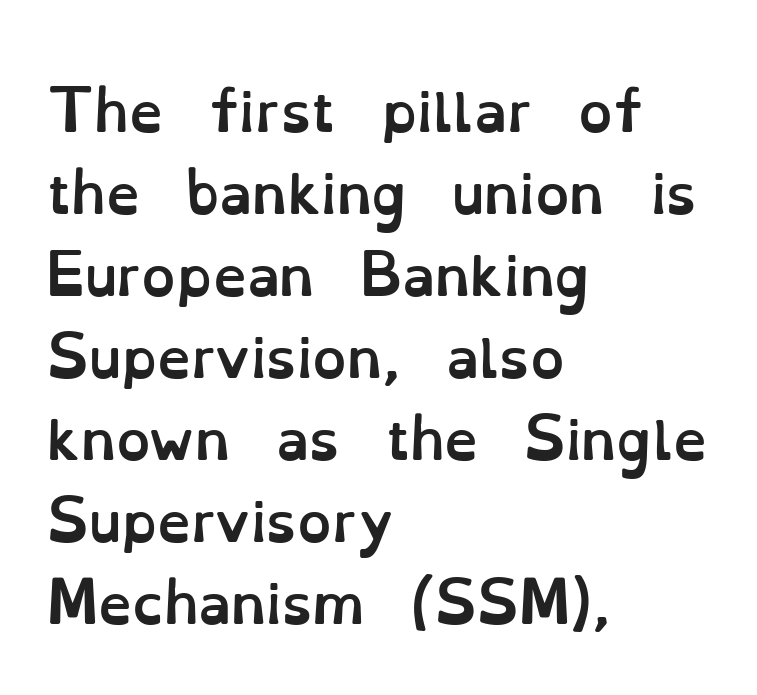
{"italic": "no", "bold": "yes", "weight": "semibold", "width": "normal", "stroke_contrast": "low", "x_height": "small", "monospaced": "no", "underline": "no", "align": "left", "line_spacing": "normal", "line_spacing_ratio": 1.52, "letter_spacing": "normal", "letter_spacing_em": 0.0, "glyph_px": 54}
